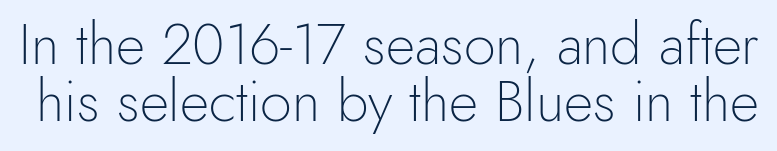
{"serif": "no", "italic": "no", "bold": "no", "weight": "light", "width": "normal", "x_height": "small", "monospaced": "no", "underline": "no", "line_spacing": "tight", "line_spacing_ratio": 1.0, "letter_spacing": "normal", "letter_spacing_em": 0.0, "glyph_px": 57}
